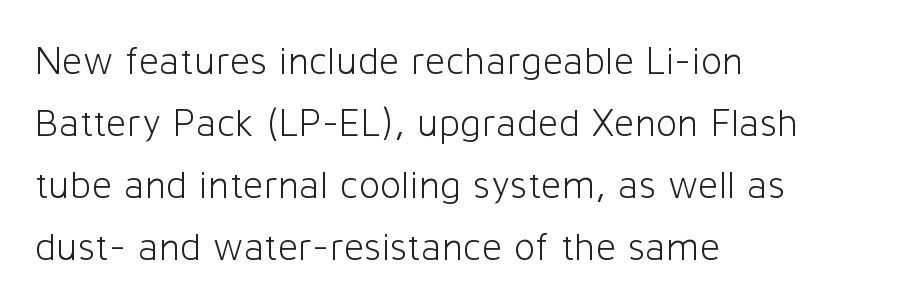
{"serif": "no", "italic": "no", "bold": "no", "weight": "light", "width": "normal", "stroke_contrast": "low", "x_height": "medium", "monospaced": "no", "underline": "no", "align": "left", "line_spacing": "normal", "line_spacing_ratio": 1.55, "letter_spacing": "normal", "letter_spacing_em": 0.0, "glyph_px": 40}
